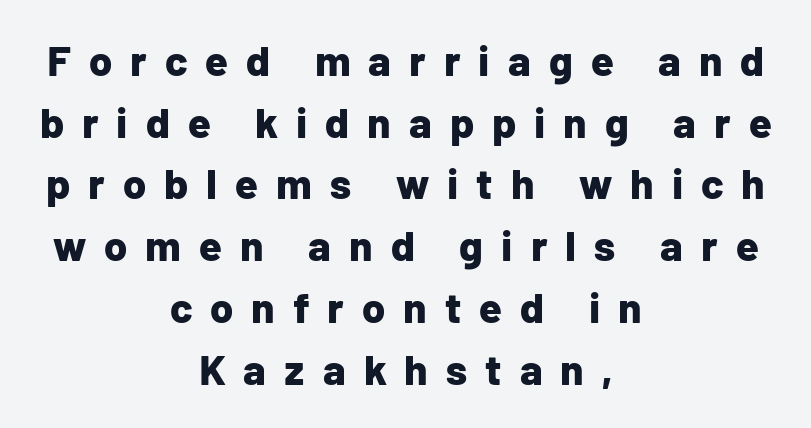
Q: Is the text bold? A: Yes.
Q: Is the text italic (slanted)? A: No, it is upright.
Q: Is the typeface a serif or a sans-serif typeface? A: Sans-serif.
Q: Is the text underlined? A: No.
Q: How is the paragraph aligned? A: Centered.
Q: Is the spacing between letters normal or unusually wide? A: Unusually wide.
Q: Is the spacing between lines tight, normal or loose? A: Normal.
Q: Width (condensed, normal, or wide)? A: Normal.
Q: Stroke contrast? A: Low.
Q: x-height? A: Medium.
Q: Monospaced? A: No.
